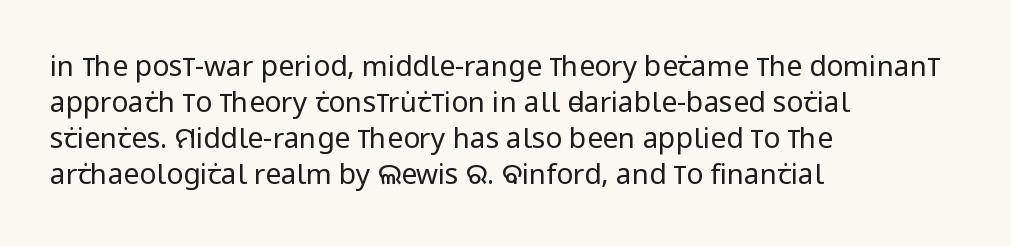
{"serif": "no", "italic": "no", "bold": "no", "weight": "regular", "width": "condensed", "stroke_contrast": "low", "x_height": "large", "monospaced": "no", "underline": "no", "align": "left", "line_spacing": "normal", "line_spacing_ratio": 1.28, "letter_spacing": "normal", "letter_spacing_em": 0.0, "glyph_px": 28}
